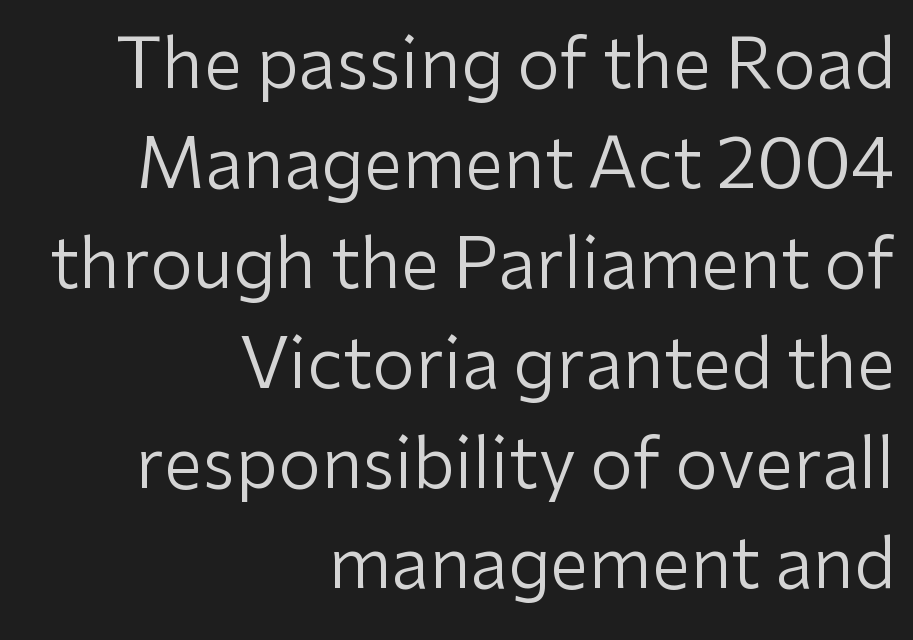
The image shows 69 px regular-weight sans-serif type, upright; set right-aligned, normal line spacing (1.45x), normal letter spacing, not underlined; low stroke contrast and a medium x-height.
